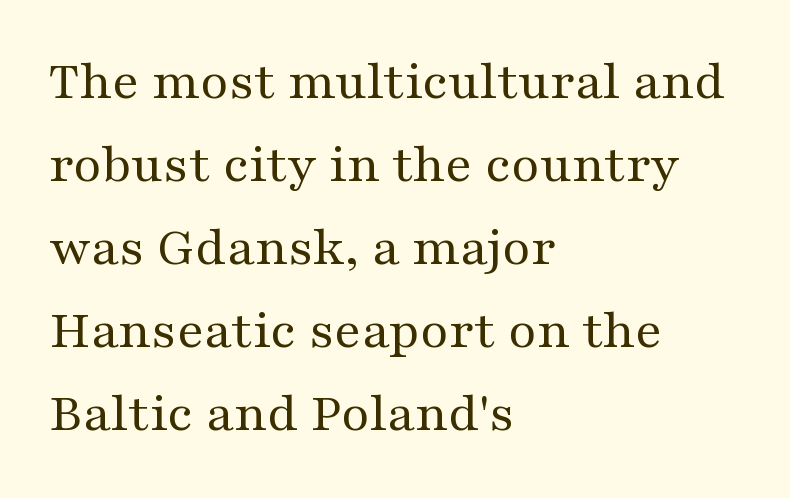
Rows of type keep a routine distance in the vertical direction. What stands out about the letter spacing? Nothing — it is the standard amount. All the whitespace from short lines collects on the right. Do the letters lean? They stand straight. Typographically, this falls in the serif category. The font sits on the lighter half of the weight spectrum, regular included.
